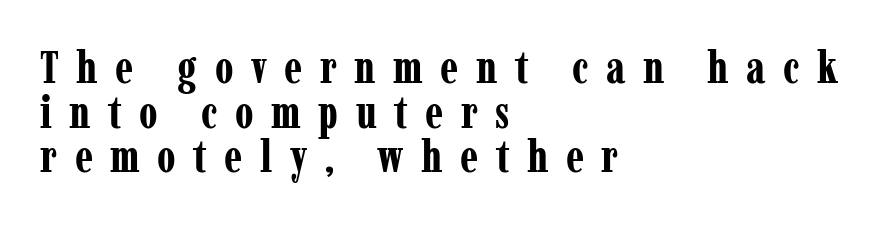
The image shows 45 px bold, condensed serif type, upright; set left-aligned, tight line spacing (0.99x), unusually wide letter spacing (+0.39 em), not underlined; low stroke contrast and a medium x-height.
